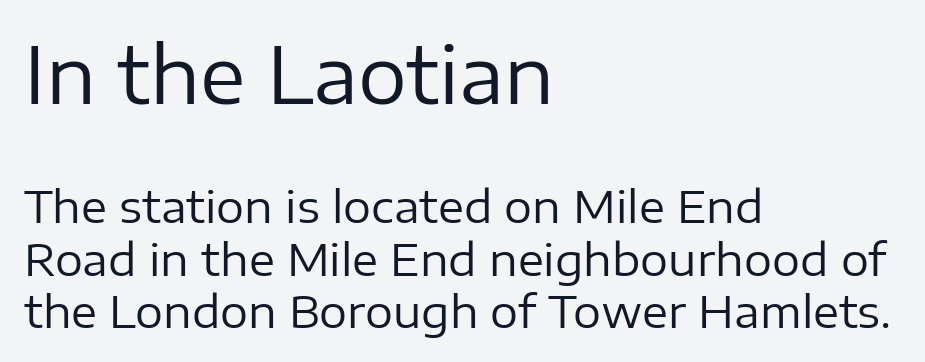
Visually the block forms a straight wall on the left and a jagged coastline on the right. The letters stand straight up with perfectly vertical stems. The zone under the glyphs is completely vacant. Caption: standard tracking, unaltered.
